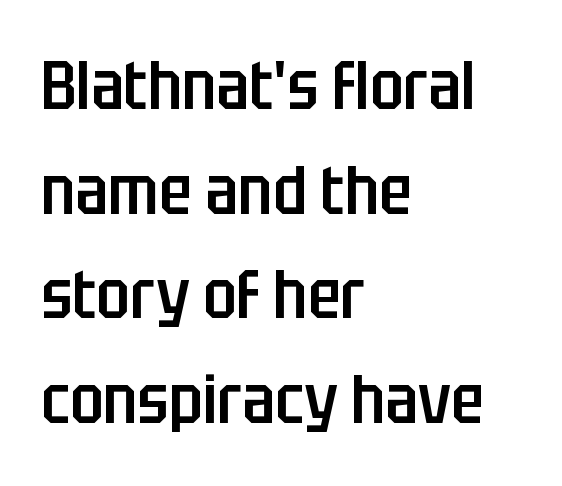
The image shows 68 px semibold, condensed sans-serif type, upright; set left-aligned, normal line spacing (1.54x), normal letter spacing, not underlined; low stroke contrast and a large x-height.
